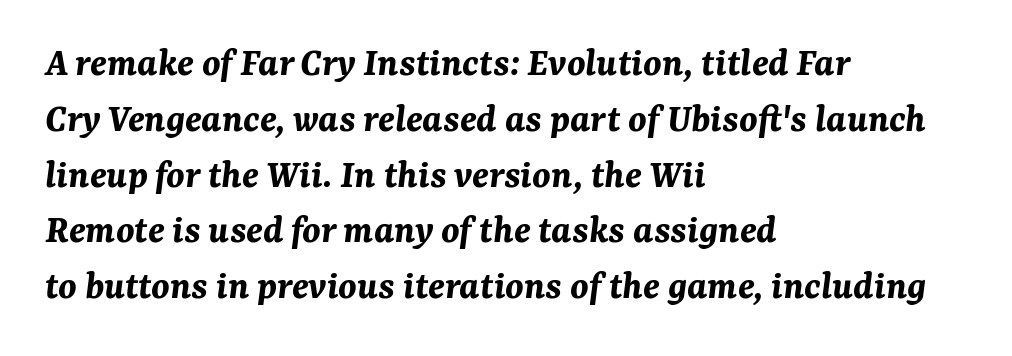
On the weight axis this lands at bold, roughly 700. The typography opts for an oblique posture over an upright one. A typesetter would call this leading conventional body-copy spacing. The rendering uses natural spacing where letterforms have individual widths. Default kerning and tracking; the words read as compact shapes. The ragged edge is on the right, which tells us the setting is flush left.
